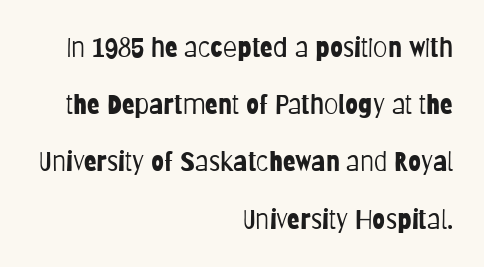
Q: Is the text bold? A: No.
Q: Is the text italic (slanted)? A: No, it is upright.
Q: Is the text underlined? A: No.
Q: How is the paragraph aligned? A: Right-aligned.
Q: Is the spacing between letters normal or unusually wide? A: Normal.
Q: Is the spacing between lines tight, normal or loose? A: Loose.
